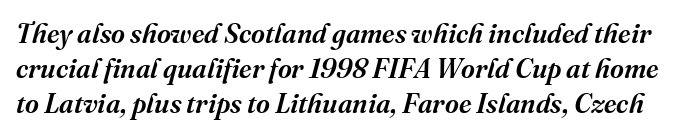
The image shows 27 px text type, italic (leaning right); set normal line spacing (1.29x), normal letter spacing, not underlined.
